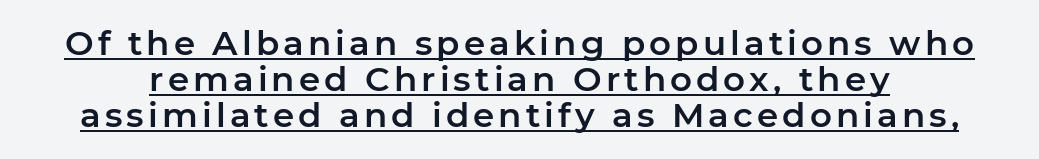
Q: Is the text italic (slanted)? A: No, it is upright.
Q: Is the typeface a serif or a sans-serif typeface? A: Sans-serif.
Q: Is the text underlined? A: Yes.
Q: Is the spacing between lines tight, normal or loose? A: Tight.
Q: Width (condensed, normal, or wide)? A: Normal.
Q: Stroke contrast? A: Low.
Q: x-height? A: Medium.
Q: Monospaced? A: No.
